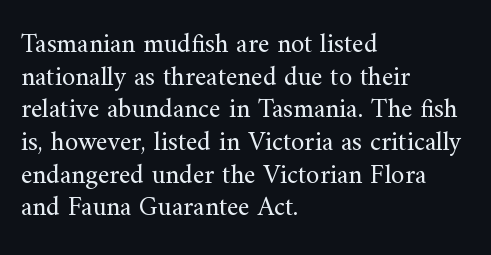
The image shows 27 px text type, upright; set left-aligned, line spacing 1.21x, normal letter spacing, not underlined.
